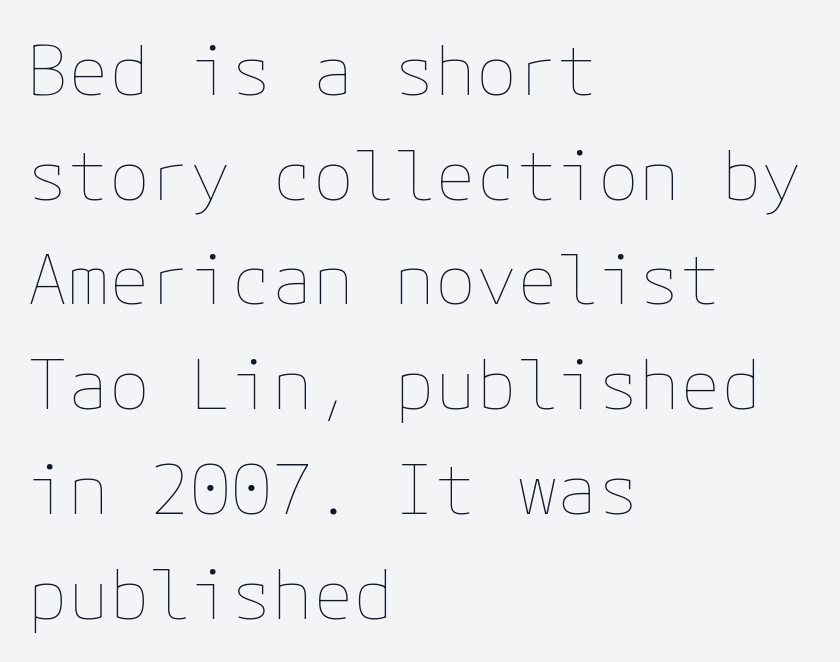
The image shows 68 px thin type, upright; set left-aligned, normal line spacing (1.54x), normal letter spacing, not underlined; low stroke contrast and a medium x-height.
